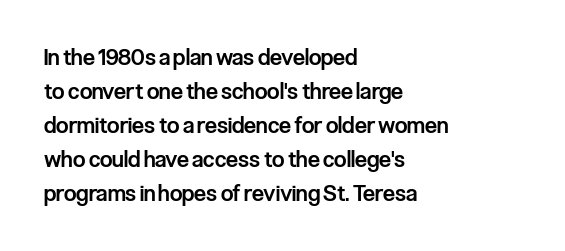
{"italic": "no", "bold": "semi", "underline": "no", "align": "left", "line_spacing": "normal", "line_spacing_ratio": 1.54, "letter_spacing": "normal", "letter_spacing_em": 0.0, "glyph_px": 22}
